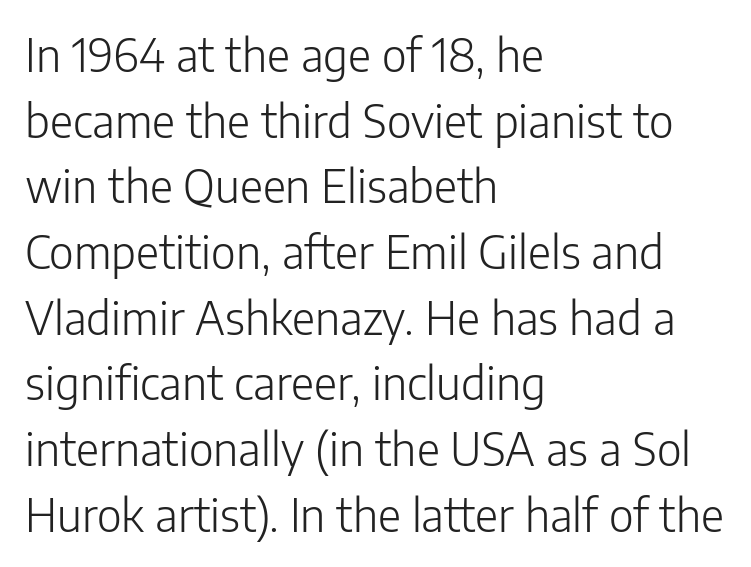
Compared with typical paragraphs, the rows here are spaced about the same. This sample has the flowing, uneven cadence of proportional lettering. The typeface has the unassuming heft of standard copy or less. Serif or sans? Sans — the stroke terminals are bare. Any mark beneath the type? The region is blank. Layout note: lines flush left.
